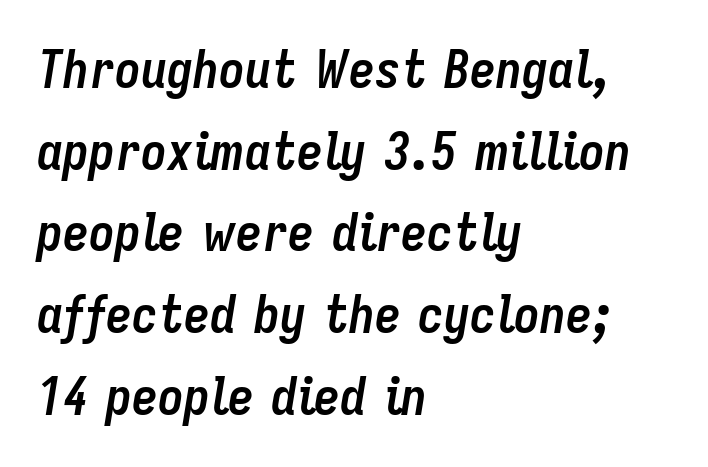
Strokes here are thick enough to call this a true bold. No extra tracking has been applied to these lines. The passage shown is not underscored anywhere. Interline gaps are of average width in this sample.
